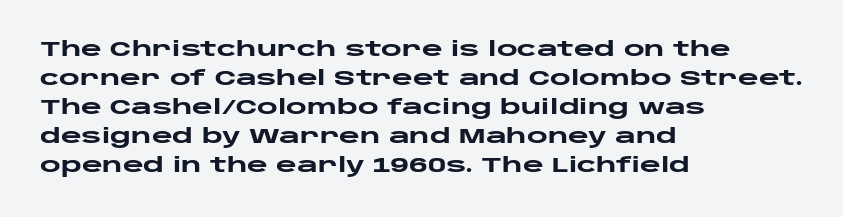
Q: Is the text bold? A: Yes.
Q: Is the text italic (slanted)? A: No, it is upright.
Q: Is the text underlined? A: No.
Q: How is the paragraph aligned? A: Left-aligned.
Q: Is the spacing between letters normal or unusually wide? A: Normal.
Q: Is the spacing between lines tight, normal or loose? A: Normal.
